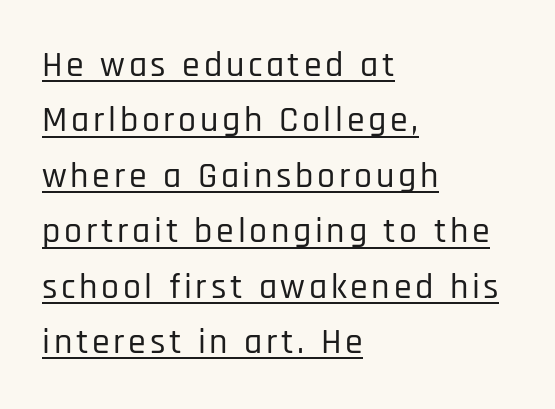
The image shows 36 px condensed sans-serif type, upright; set left-aligned, normal line spacing (1.54x), underlined; low stroke contrast and a large x-height.
